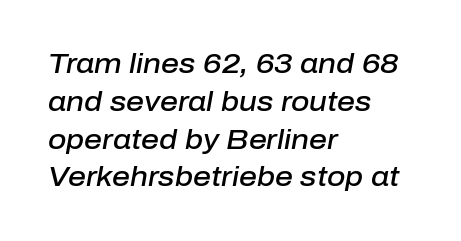
Q: Is the text bold? A: Semi-bold.
Q: Is the text italic (slanted)? A: Yes, it leans right by about 10 degrees.
Q: Is the text underlined? A: No.
Q: How is the paragraph aligned? A: Left-aligned.
Q: Is the spacing between letters normal or unusually wide? A: Normal.
Q: Is the spacing between lines tight, normal or loose? A: Normal.
Q: Width (condensed, normal, or wide)? A: Normal.
Q: Stroke contrast? A: Low.
Q: x-height? A: Medium.
Q: Monospaced? A: No.
